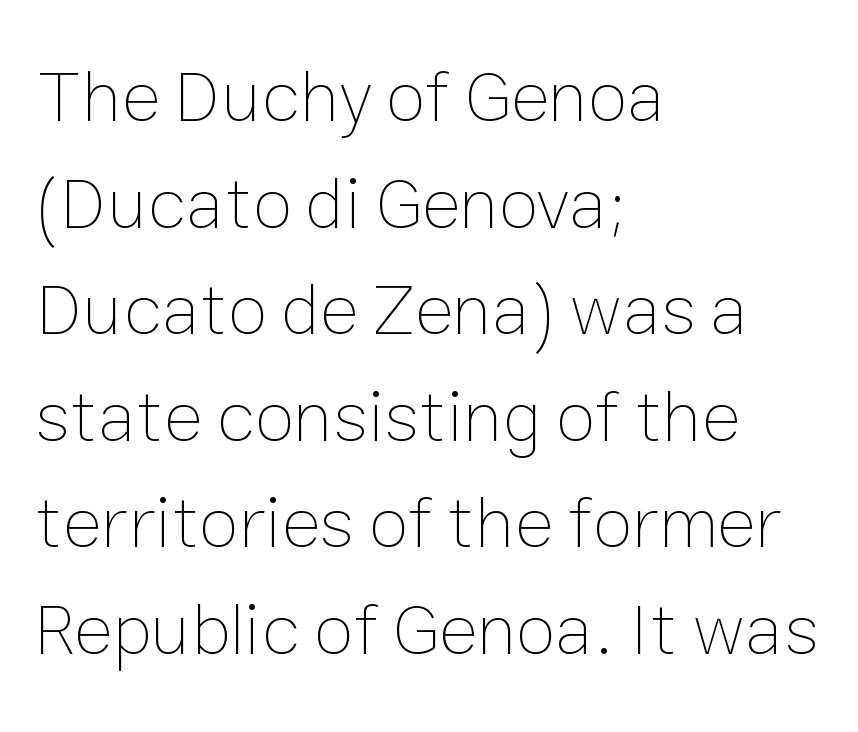
The baseline area is clear. One-word summary of the alignment: left. Each word holds together tightly as a unit, with standard inter-letter gaps. This is not heavy type; no bold has been used.
